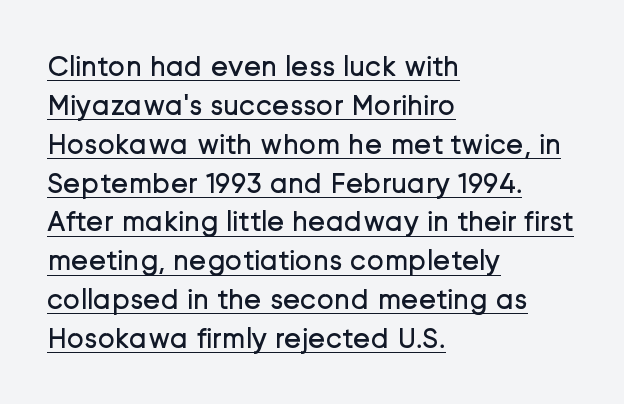
Short and long lines alike share a common starting point at left. What stands out about the letter spacing? Nothing — it is the standard amount. The strokes carry an ordinary text weight at most. In terms of letterform style, serifs are entirely absent. The passage shown is typed in a proportional face where columns would drift.
